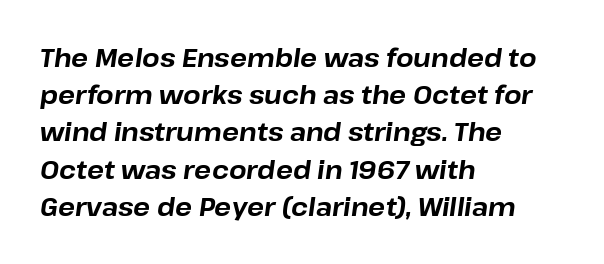
{"italic": "yes", "lean": "right", "slant_degrees": 8, "bold": "yes", "underline": "no", "align": "left", "line_spacing": "normal", "line_spacing_ratio": 1.49, "letter_spacing": "normal", "letter_spacing_em": 0.0, "glyph_px": 25}
